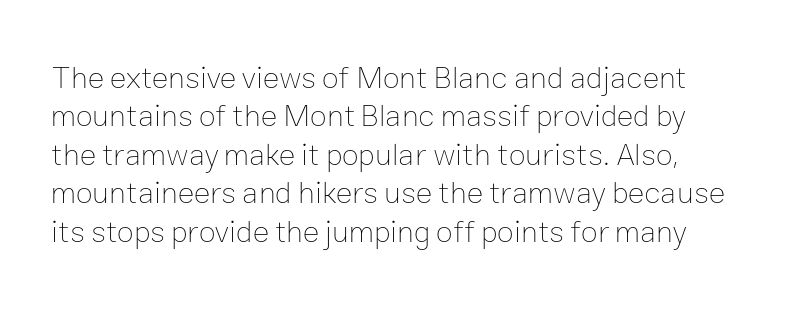
The image shows 31 px thin type, upright; set line spacing 1.24x, normal letter spacing, not underlined; low stroke contrast and a medium x-height.
